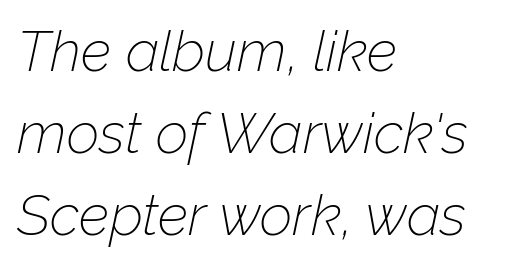
Think standard paragraph weight, or any step lighter than that. Nothing unusual about the tracking: characters are spaced as the font intends. Proportional: the letters do not fall into vertical columns. The rendering uses a moderate line-height, typical for paragraphs.
